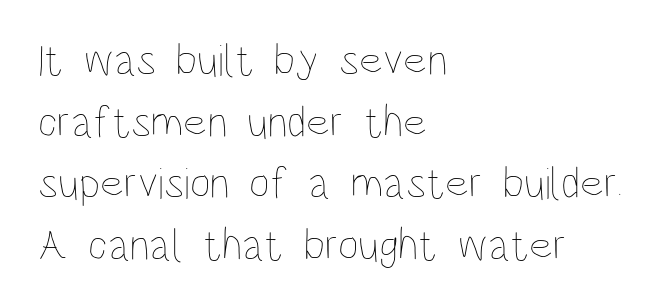
Q: Is the text bold? A: No.
Q: Is the text italic (slanted)? A: No, it is upright.
Q: Is the text underlined? A: No.
Q: How is the paragraph aligned? A: Left-aligned.
Q: Is the spacing between letters normal or unusually wide? A: Normal.
Q: Is the spacing between lines tight, normal or loose? A: Normal.
Q: Width (condensed, normal, or wide)? A: Condensed.
Q: Stroke contrast? A: Low.
Q: x-height? A: Large.
Q: Monospaced? A: No.
